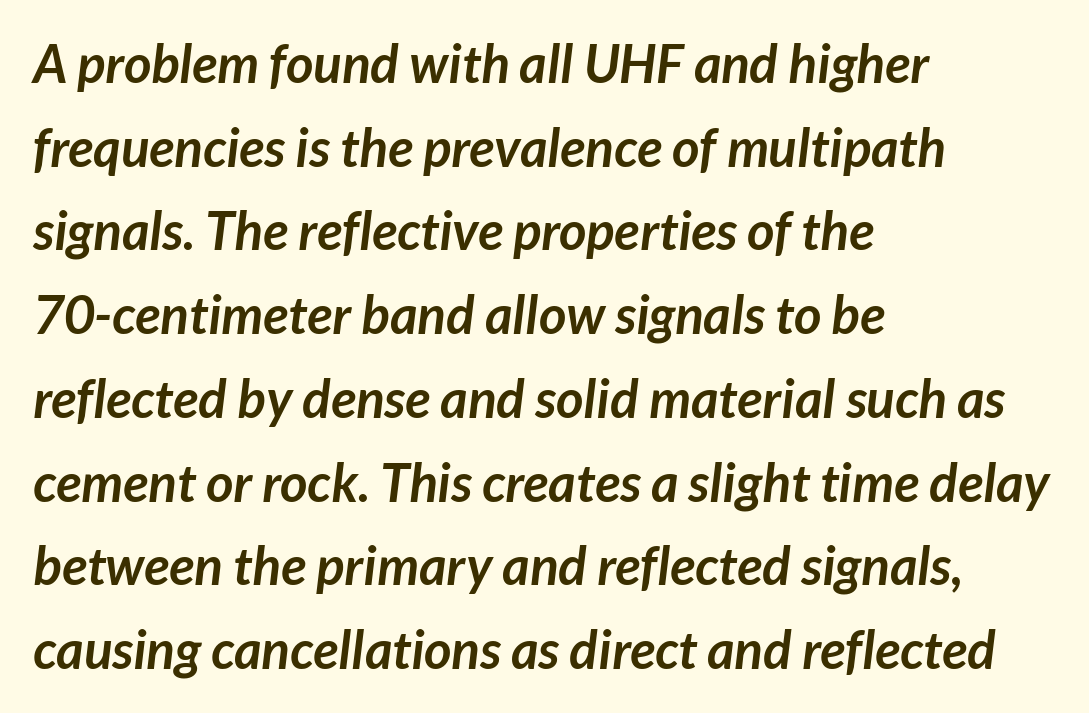
This rendering leaves character spacing at its baseline value. Vertically, the passage feels balanced, rows spaced as you'd expect. Letterform terminals end flat and unadorned throughout the passage. The glyphs have the mass of a bold cut.
